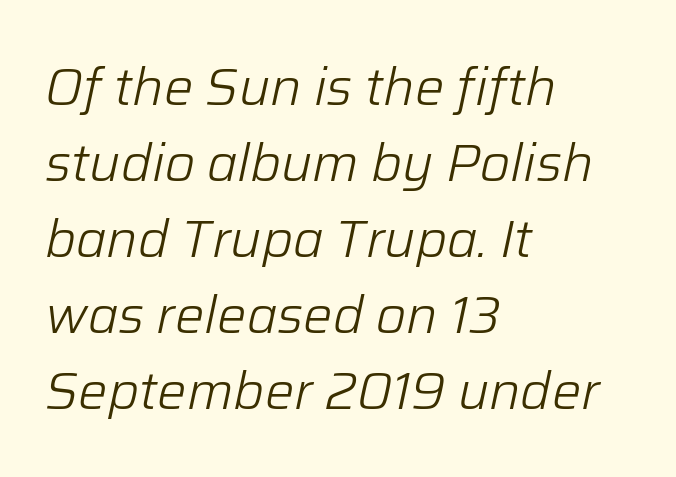
{"italic": "yes", "lean": "right", "slant_degrees": 12, "bold": "no", "weight": "light", "width": "normal", "stroke_contrast": "low", "x_height": "medium", "monospaced": "no", "underline": "no", "align": "left", "line_spacing": "normal", "line_spacing_ratio": 1.46, "letter_spacing": "normal", "letter_spacing_em": 0.0, "glyph_px": 52}
